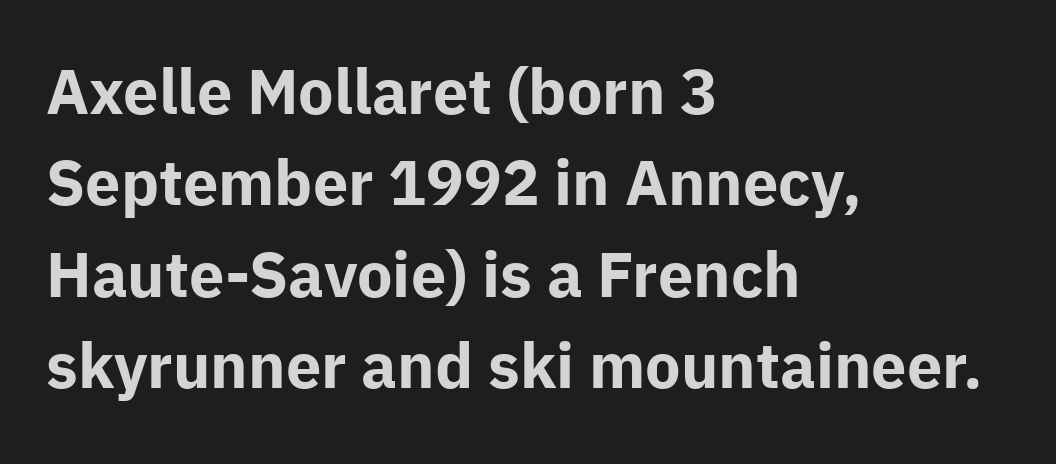
Q: Is the text bold? A: Yes.
Q: Is the text italic (slanted)? A: No, it is upright.
Q: Is the typeface a serif or a sans-serif typeface? A: Sans-serif.
Q: Is the text underlined? A: No.
Q: How is the paragraph aligned? A: Left-aligned.
Q: Is the spacing between letters normal or unusually wide? A: Normal.
Q: Is the spacing between lines tight, normal or loose? A: Normal.
Q: Width (condensed, normal, or wide)? A: Normal.
Q: Stroke contrast? A: Low.
Q: x-height? A: Medium.
Q: Monospaced? A: No.
